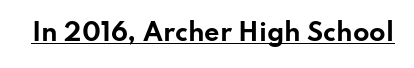
Q: Is the text bold? A: Yes.
Q: Is the text italic (slanted)? A: No, it is upright.
Q: Is the text underlined? A: Yes.
Q: Is the spacing between letters normal or unusually wide? A: Normal.
